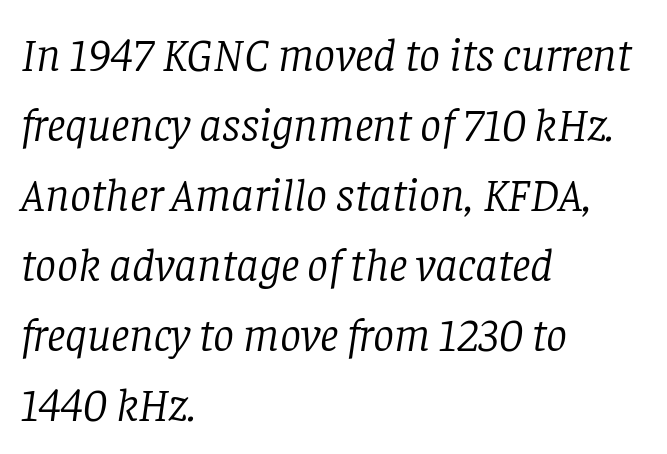
Q: Is the text bold? A: No.
Q: Is the text italic (slanted)? A: Yes, it leans right by about 8 degrees.
Q: Is the typeface a serif or a sans-serif typeface? A: Serif.
Q: Is the text underlined? A: No.
Q: How is the paragraph aligned? A: Left-aligned.
Q: Is the spacing between letters normal or unusually wide? A: Normal.
Q: Is the spacing between lines tight, normal or loose? A: Normal.
Q: Width (condensed, normal, or wide)? A: Normal.
Q: Stroke contrast? A: Low.
Q: x-height? A: Large.
Q: Monospaced? A: No.
